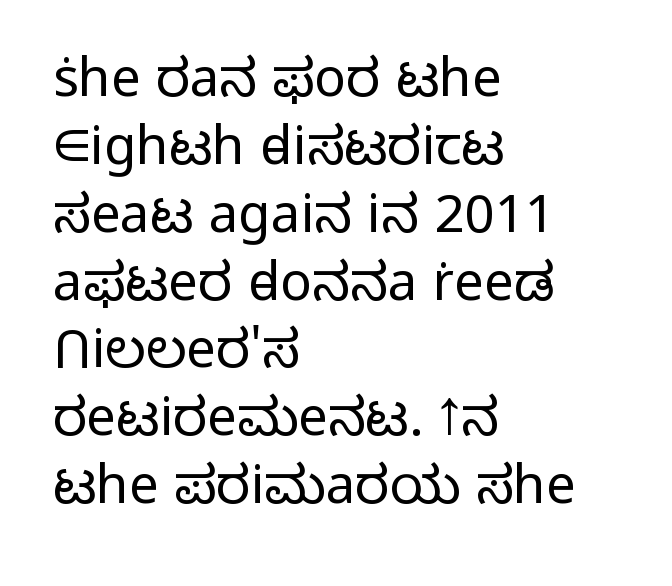
Every character sits straight up, as roman type does. This sample has the flowing, uneven cadence of proportional lettering. No extra ink here — the face is not bold. Plain, unruled lines of type. Tracking value appears to be zero — textbook default spacing. Evenly set lines give the paragraph a standard silhouette.
